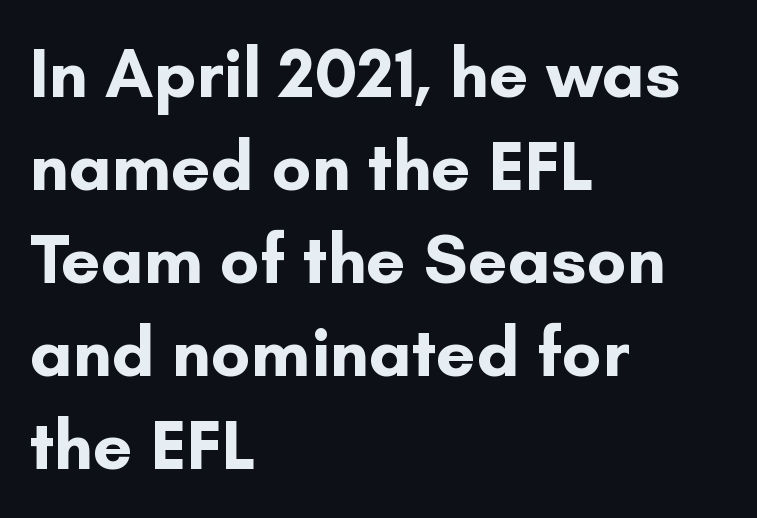
Is the block centered? No — it sits flush against the left margin. Tracking value appears to be zero — textbook default spacing. Each new line begins a customary step beneath the previous one. The string is rendered with underlining switched off. Posture: straight, roman, zero tilt. Look at the bottom of the vertical strokes: they stop flat, with no serifs.
